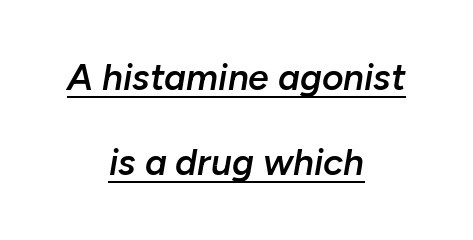
Q: Is the text bold? A: Semi-bold.
Q: Is the text italic (slanted)? A: Yes, it leans right by about 10 degrees.
Q: Is the text underlined? A: Yes.
Q: How is the paragraph aligned? A: Centered.
Q: Is the spacing between letters normal or unusually wide? A: Normal.
Q: Is the spacing between lines tight, normal or loose? A: Loose.
Q: Width (condensed, normal, or wide)? A: Normal.
Q: Stroke contrast? A: Low.
Q: x-height? A: Medium.
Q: Monospaced? A: No.
